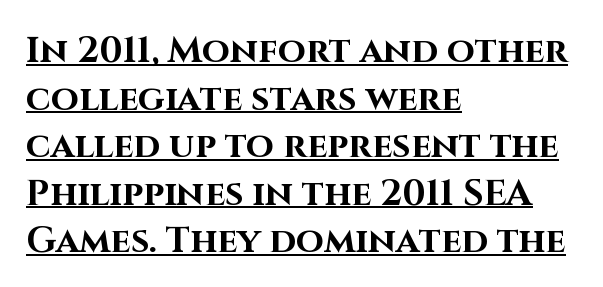
What stands out about the letter spacing? Nothing — it is the standard amount. The strokes are fattened all the way to bold. The face used here appears with an underline applied. The passage shown stacks its lines at a standard gap.
